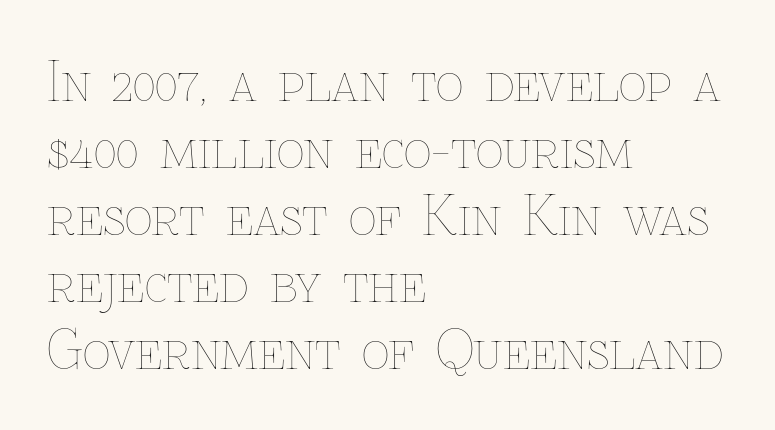
Q: Is the text bold? A: No.
Q: Is the text italic (slanted)? A: No, it is upright.
Q: Is the text underlined? A: No.
Q: How is the paragraph aligned? A: Left-aligned.
Q: Is the spacing between letters normal or unusually wide? A: Normal.
Q: Width (condensed, normal, or wide)? A: Normal.
Q: Stroke contrast? A: Low.
Q: x-height? A: Medium.
Q: Monospaced? A: No.
